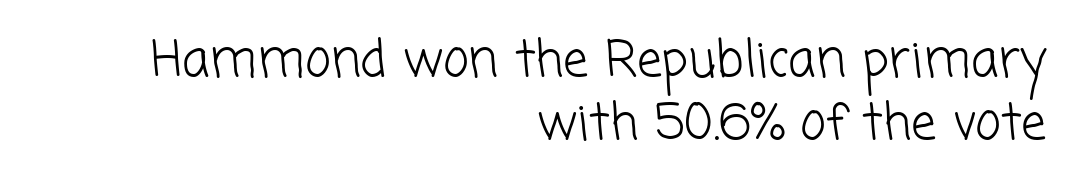
If you measured baseline to baseline, you'd find a middling distance. The font sits on the lighter half of the weight spectrum, regular included. What kind of face is this? One without serifs — a sans. Note the varied advance widths — an 'i' is clearly narrower than an 'm'. Words appear dense and cohesive because spacing is normal. The rendering anchors every line to the right-hand side.
